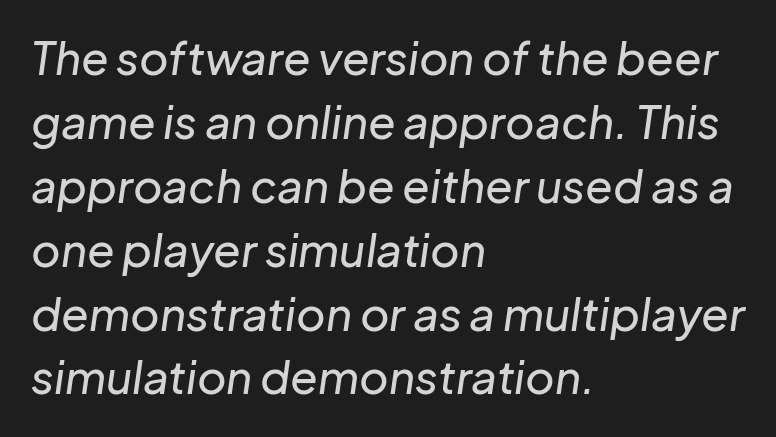
Q: Is the text italic (slanted)? A: Yes, it leans right by about 8 degrees.
Q: Is the text underlined? A: No.
Q: How is the paragraph aligned? A: Left-aligned.
Q: Is the spacing between letters normal or unusually wide? A: Normal.
Q: Is the spacing between lines tight, normal or loose? A: Normal.
Q: Width (condensed, normal, or wide)? A: Normal.
Q: Stroke contrast? A: Low.
Q: x-height? A: Medium.
Q: Monospaced? A: No.
